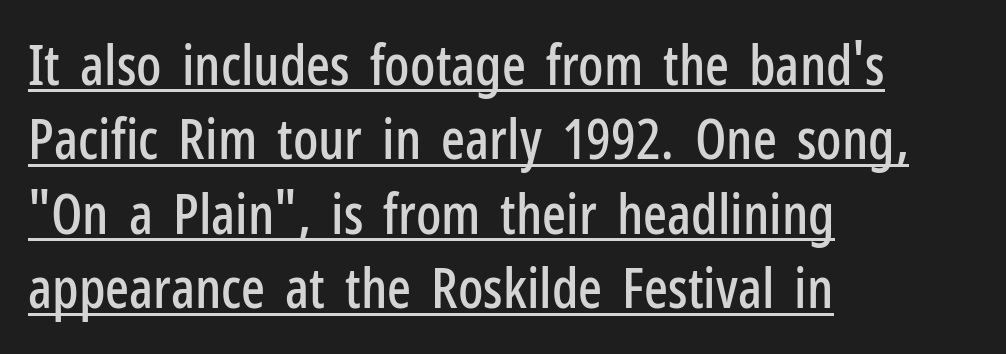
Q: Is the text italic (slanted)? A: No, it is upright.
Q: Is the typeface a serif or a sans-serif typeface? A: Sans-serif.
Q: Is the text underlined? A: Yes.
Q: How is the paragraph aligned? A: Left-aligned.
Q: Is the spacing between letters normal or unusually wide? A: Normal.
Q: Is the spacing between lines tight, normal or loose? A: Normal.
Q: Width (condensed, normal, or wide)? A: Condensed.
Q: Stroke contrast? A: Low.
Q: x-height? A: Medium.
Q: Monospaced? A: No.
